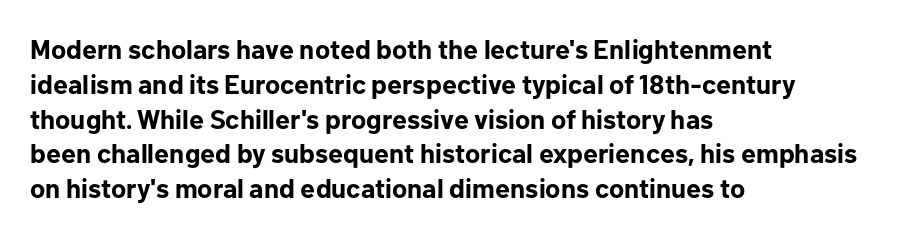
Q: Is the text bold? A: Yes.
Q: Is the text italic (slanted)? A: No, it is upright.
Q: Is the text underlined? A: No.
Q: How is the paragraph aligned? A: Left-aligned.
Q: Is the spacing between letters normal or unusually wide? A: Normal.
Q: Is the spacing between lines tight, normal or loose? A: Normal.
